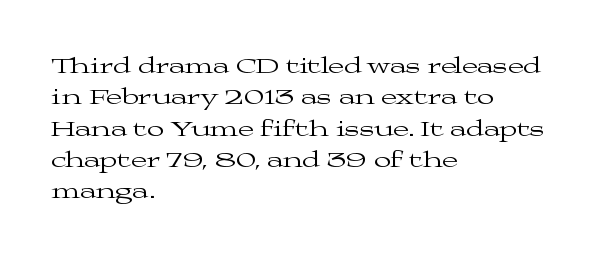
One glance says typical: line gaps are just what's usual. What stands out about the letter spacing? Nothing — it is the standard amount. This reads as an unemphasized weight, regular at the heaviest. The text block is weighted toward the left margin, trailing off unevenly rightward. Descender tails drop into unmarked territory. The specimen reads as upright at a glance.
